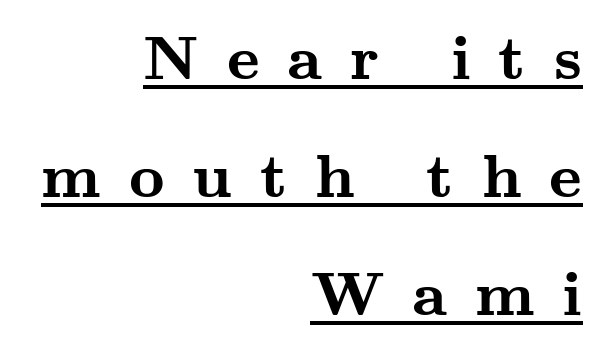
Q: Is the text bold? A: Yes.
Q: Is the text italic (slanted)? A: No, it is upright.
Q: Is the typeface a serif or a sans-serif typeface? A: Serif.
Q: Is the text underlined? A: Yes.
Q: How is the paragraph aligned? A: Right-aligned.
Q: Is the spacing between letters normal or unusually wide? A: Unusually wide.
Q: Is the spacing between lines tight, normal or loose? A: Loose.
Q: Width (condensed, normal, or wide)? A: Wide.
Q: Stroke contrast? A: Medium.
Q: x-height? A: Small.
Q: Monospaced? A: No.
